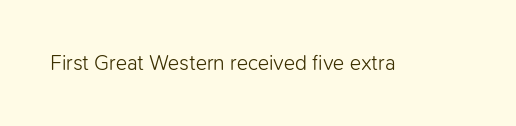
{"italic": "no", "bold": "no", "underline": "no", "letter_spacing": "normal", "letter_spacing_em": 0.0, "glyph_px": 21}
